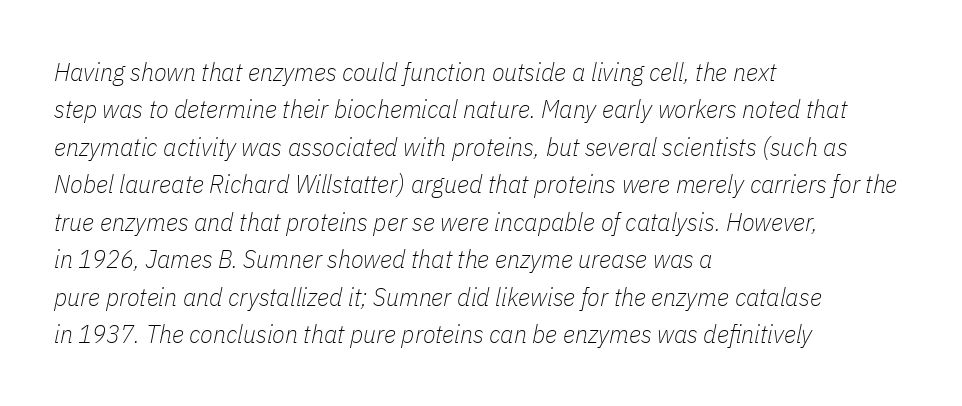
Q: Is the text bold? A: No.
Q: Is the text italic (slanted)? A: Yes, it leans right by about 11 degrees.
Q: Is the text underlined? A: No.
Q: How is the paragraph aligned? A: Left-aligned.
Q: Is the spacing between letters normal or unusually wide? A: Normal.
Q: Is the spacing between lines tight, normal or loose? A: Normal.
